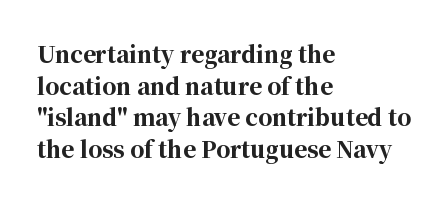
Beneath every word, the page is bare. Successive baselines arrive at the customary interval. It's the straight-up-and-down kind of type. Which margin do the lines hug? The left one — the right edge is uneven. Thick stems and heavy bowls — unmistakably bold.
